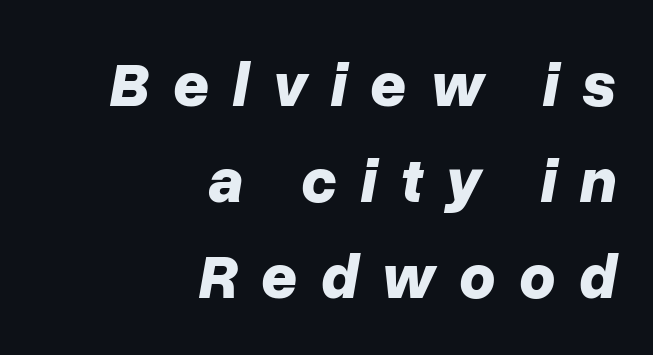
The image shows 63 px bold type, italic (leaning right); set right-aligned, normal line spacing (1.52x), unusually wide letter spacing (+0.36 em), not underlined; low stroke contrast and a medium x-height.
